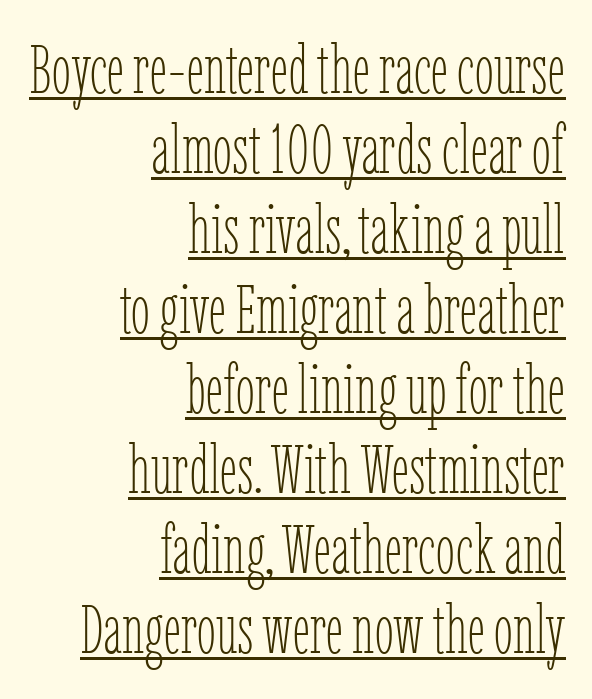
The image shows 69 px thin, condensed type, upright; set right-aligned, line spacing 1.16x, normal letter spacing, underlined; low stroke contrast and a medium x-height.
